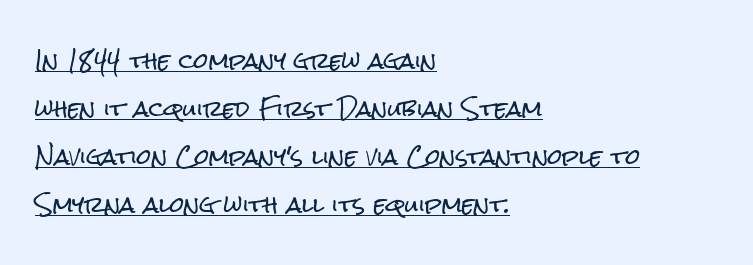
The image shows 21 px text type, upright; set left-aligned, loose line spacing (2.28x), normal letter spacing, underlined.
